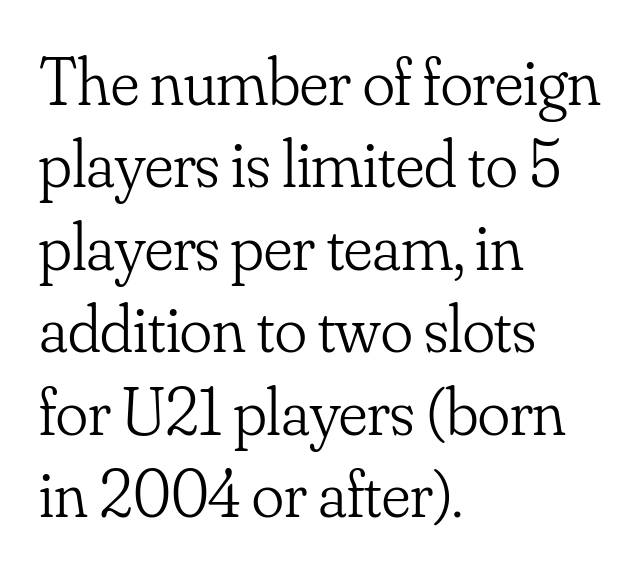
Typeset ragged right — the left edge is the straight one. This rendering leaves character spacing at its baseline value. The font family rendered here belongs to the serif group. Descender tails drop into unmarked territory. Note the varied advance widths — an 'i' is clearly narrower than an 'm'.
